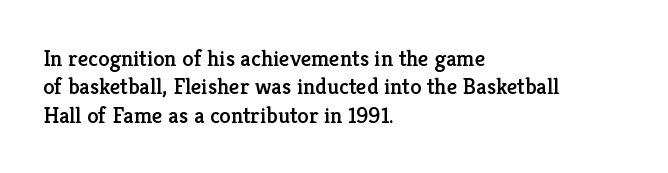
Q: Is the text italic (slanted)? A: No, it is upright.
Q: Is the text underlined? A: No.
Q: How is the paragraph aligned? A: Left-aligned.
Q: Is the spacing between letters normal or unusually wide? A: Normal.
